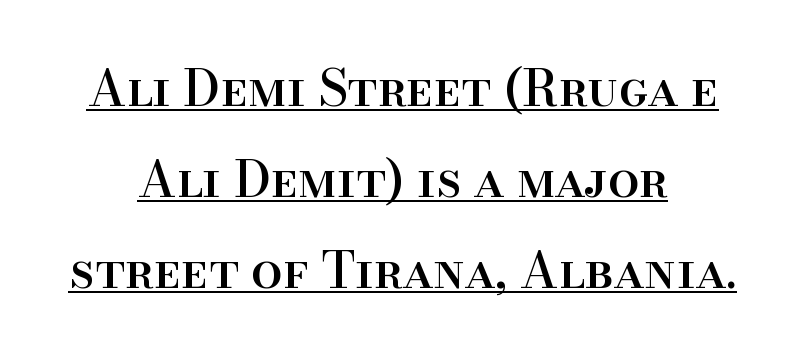
{"serif": "yes", "italic": "no", "width": "normal", "stroke_contrast": "high", "x_height": "small", "monospaced": "no", "underline": "yes", "align": "center", "line_spacing_ratio": 1.82, "letter_spacing": "normal", "letter_spacing_em": 0.0, "glyph_px": 50}
